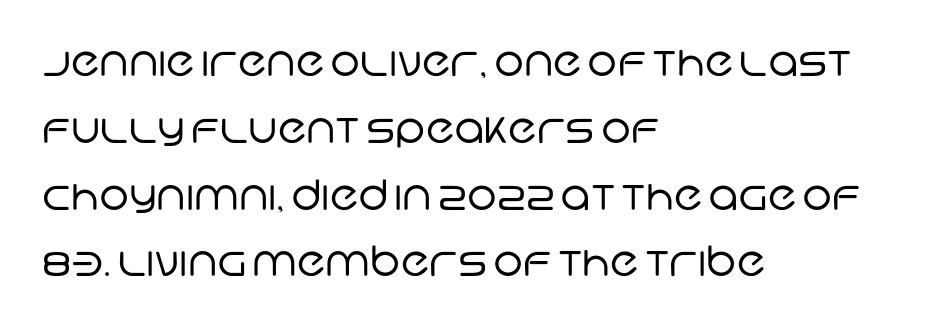
The rows are spaced the way most documents space them. Varying glyph widths throughout — classic text-font behaviour. No heavy texture on the line: the type isn't bold. The face used here is a sans, in the tradition of grotesques and geometrics.
